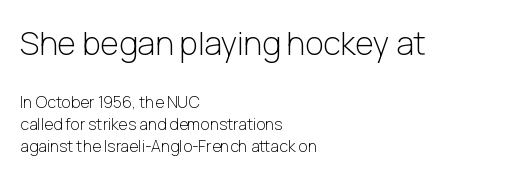
Q: Is the text bold? A: No.
Q: Is the text italic (slanted)? A: No, it is upright.
Q: Is the typeface a serif or a sans-serif typeface? A: Sans-serif.
Q: Is the text underlined? A: No.
Q: How is the paragraph aligned? A: Left-aligned.
Q: Is the spacing between letters normal or unusually wide? A: Normal.
Q: Is the spacing between lines tight, normal or loose? A: Normal.
Q: Which block of text is set in a larger size, the first (top) or the second (bottom)? A: The first (top) one.
Q: Width (condensed, normal, or wide)? A: Normal.
Q: Stroke contrast? A: Low.
Q: x-height? A: Medium.
Q: Monospaced? A: No.
